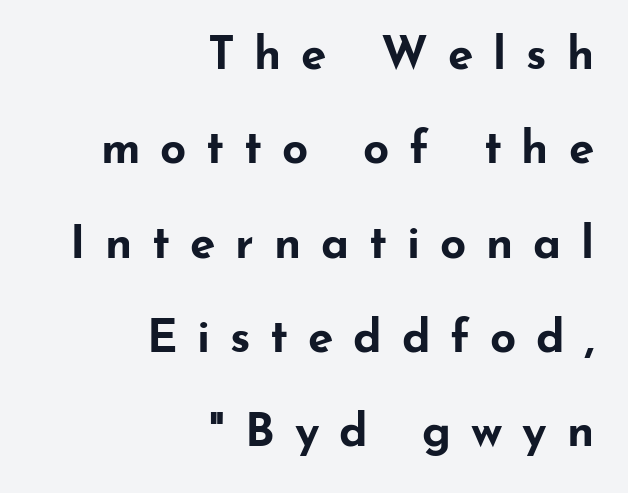
{"serif": "no", "italic": "no", "bold": "yes", "weight": "bold", "width": "wide", "stroke_contrast": "low", "x_height": "small", "monospaced": "no", "underline": "no", "align": "right", "line_spacing": "loose", "line_spacing_ratio": 2.05, "letter_spacing": "wide", "letter_spacing_em": 0.43, "glyph_px": 46}
